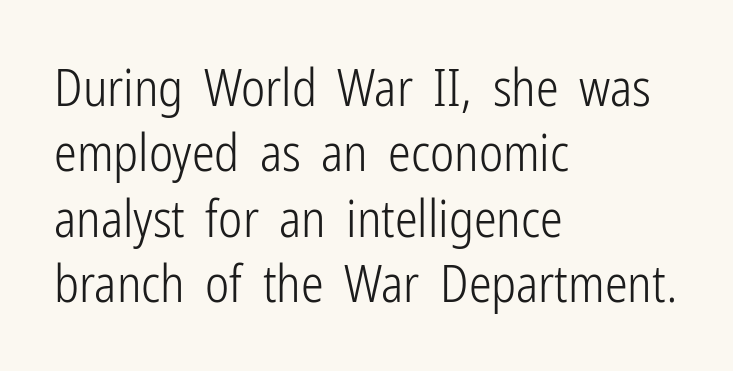
{"serif": "no", "italic": "no", "bold": "no", "weight": "light", "width": "condensed", "stroke_contrast": "low", "x_height": "medium", "monospaced": "no", "underline": "no", "align": "left", "line_spacing": "normal", "line_spacing_ratio": 1.28, "letter_spacing": "normal", "letter_spacing_em": 0.0, "glyph_px": 51}
